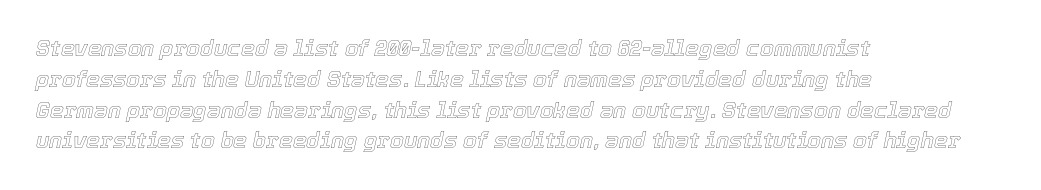
The image shows 22 px text type, italic (leaning right); set left-aligned, normal line spacing (1.4x), normal letter spacing, not underlined.
